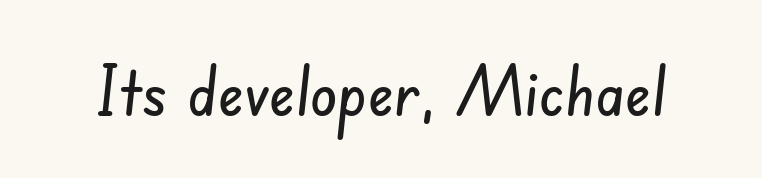
The image shows 69 px condensed sans-serif type; set normal letter spacing, not underlined; low stroke contrast and a small x-height.
